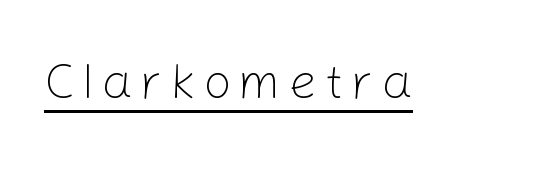
{"serif": "no", "italic": "no", "bold": "no", "weight": "light", "width": "normal", "stroke_contrast": "low", "x_height": "medium", "monospaced": "no", "underline": "yes", "glyph_px": 50}
